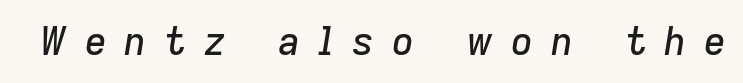
Slant detected: the letters are inclined. Display-style spreading of the glyphs; the letterfit is very open. The string is rendered with underlining switched off. The letters advance in unequal steps, a hallmark of proportional type.
